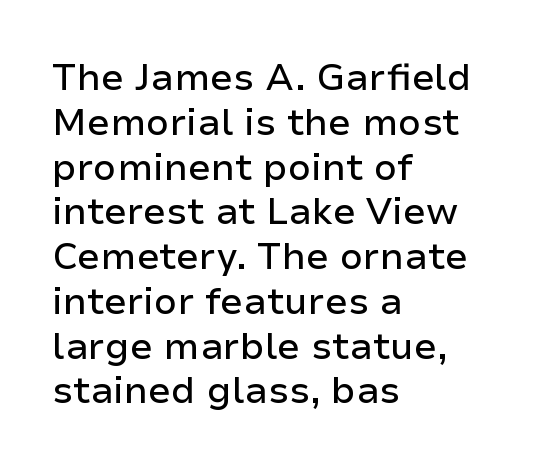
Only glyphs here, with clear space below each row. One-word summary of the alignment: left. The axis of the letterforms is exactly vertical. Short note: letters normally spaced. Serif or sans? Sans — the stroke terminals are bare.
